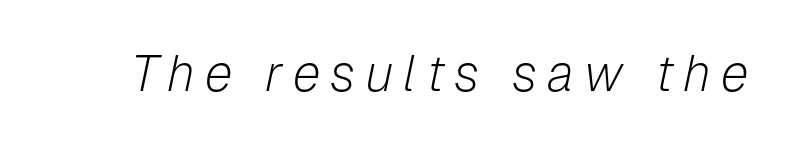
The tracking jumps out immediately: characters are airy and widely separated. Beneath every word, the page is bare. The weight tops out at a normal text grade. A typesetter would call this proportional, since set widths differ per character. The face used here has a pronounced slope to its letters.
